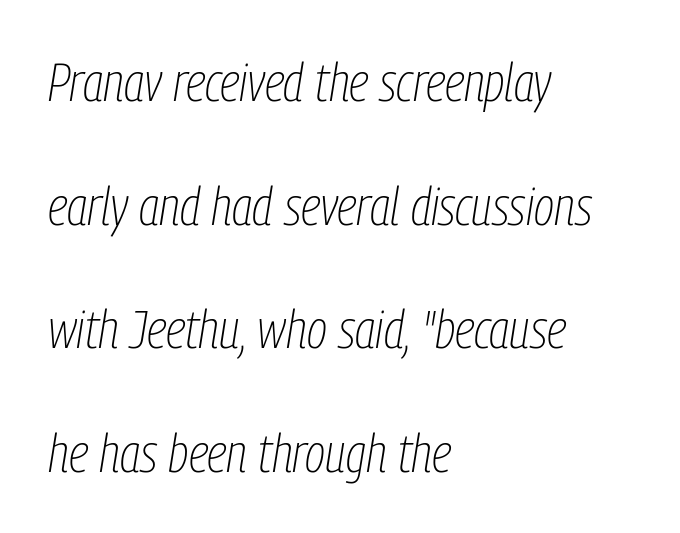
{"italic": "yes", "lean": "right", "slant_degrees": 9, "bold": "no", "weight": "thin", "width": "condensed", "stroke_contrast": "low", "x_height": "medium", "monospaced": "no", "underline": "no", "align": "left", "line_spacing": "loose", "line_spacing_ratio": 2.29, "letter_spacing": "normal", "letter_spacing_em": 0.0, "glyph_px": 54}
